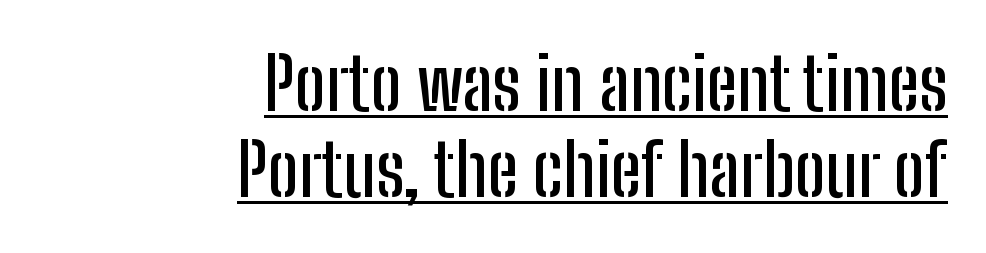
The lines are quadded right. Each letter keeps its own natural width here, so spacing adapts to shape. Look at the bottom of the vertical strokes: they stop flat, with no serifs. What stands out about the letter spacing? Nothing — it is the standard amount. Italic: no, the glyphs are upright roman. Each line of the rendering has a horizontal stroke beneath the glyphs.
